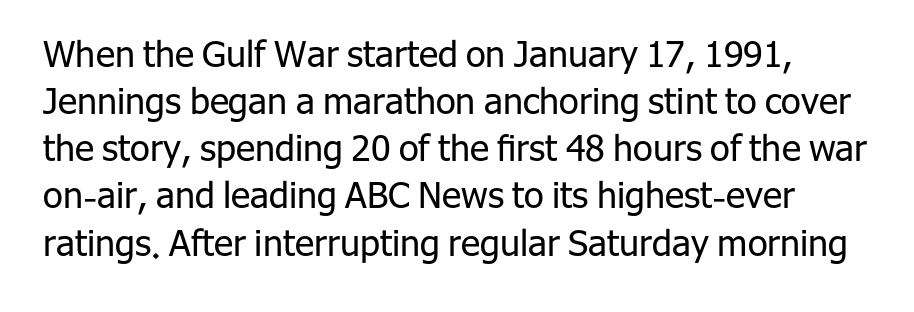
The characters display no serif detailing; their extremities are plain. No heavy texture on the line: the type isn't bold. When letters stand straight like this, we call the style roman or upright. This rendering features lettering with no underline.
